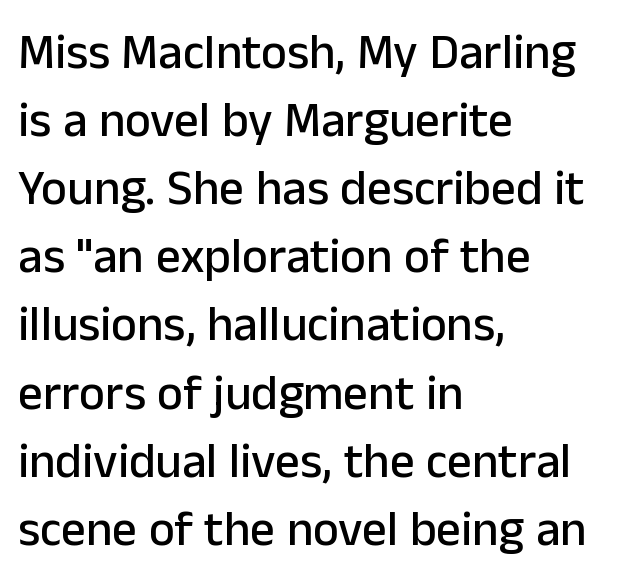
Which margin do the lines hug? The left one — the right edge is uneven. The face used here is proportionally spaced, like ordinary book or web type. You can tell from the bare stems that sans-serif type was used. Compared with typical body copy, the letter spacing here is the same.
